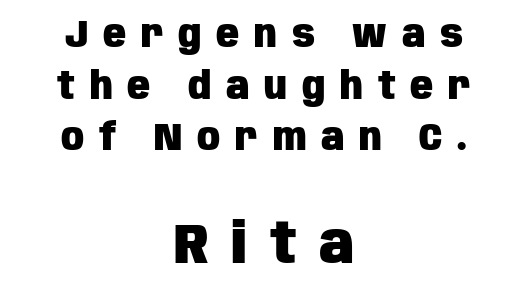
The image shows 57 px heavy, condensed sans-serif type, upright; set centered, normal line spacing (1.36x), unusually wide letter spacing (+0.39 em), not underlined; the second (bottom) block is 1.5x larger; low stroke contrast and a large x-height.
